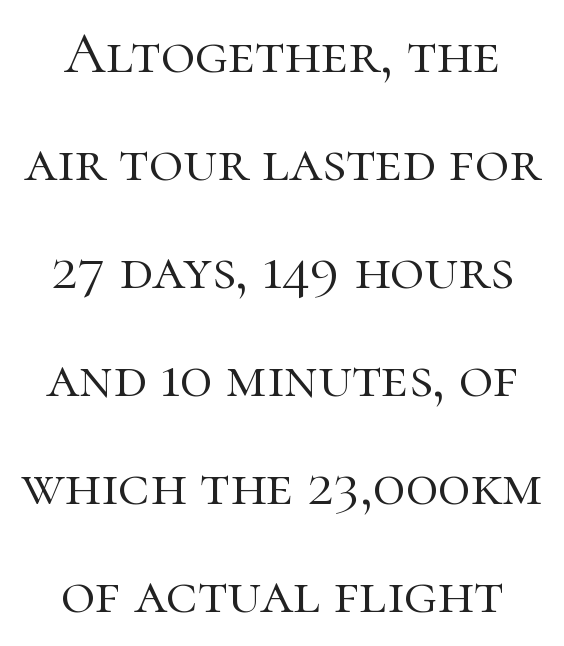
The image shows 59 px light serif type, upright; set centered, line spacing 1.83x, normal letter spacing, not underlined; high stroke contrast and a medium x-height.
